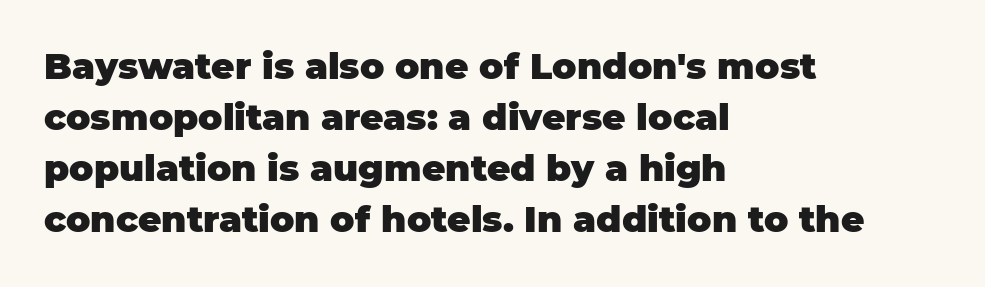
One-word summary of the alignment: left. The zone under the glyphs is completely vacant. Between one letter and the next there's only the usual sliver of space. In terms of posture, this sample is upright. The strokes are fattened all the way to bold.
